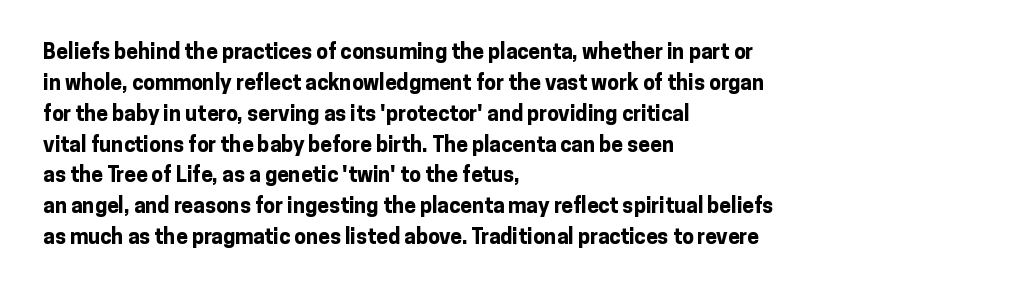
Posture: vertical. A classic flush-left, rag-right setting is used for this passage. Horizontal bands of white between lines are of average thickness. Each word holds together tightly as a unit, with standard inter-letter gaps. The font is running at its bold setting.
